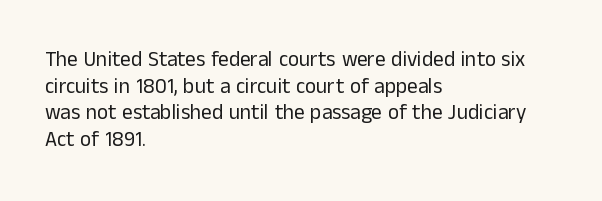
Summary of weight: not heavy and not bold. The vertical gap from one line to the next is medium. The type is set solid horizontally, with unmodified tracking. No italicization has been applied; the sample stays upright. The paragraph shown leans on its left margin. The gap between lines stays unmarked.
